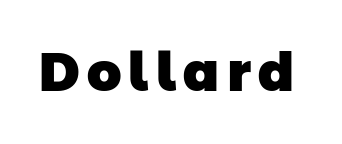
Q: Is the text bold? A: Yes.
Q: Is the typeface a serif or a sans-serif typeface? A: Sans-serif.
Q: Is the text underlined? A: No.
Q: Width (condensed, normal, or wide)? A: Normal.
Q: Stroke contrast? A: Low.
Q: x-height? A: Medium.
Q: Monospaced? A: No.
